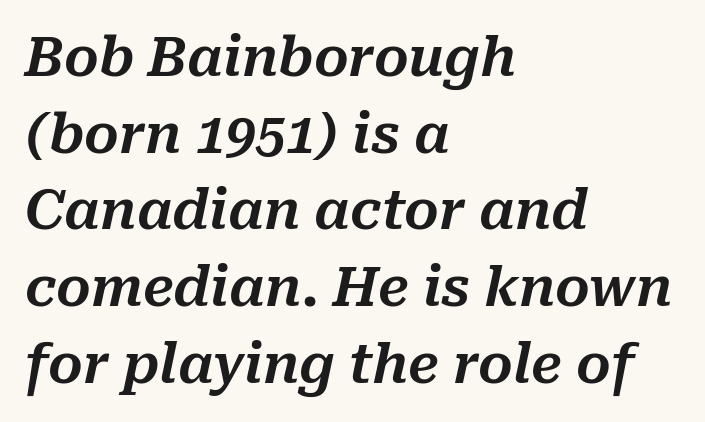
Note the varied advance widths — an 'i' is clearly narrower than an 'm'. Observe the ordinary spacing: letters are neighbours, not strangers. Compared with ordinary roman type, these characters are visibly tilted. Visually the block forms a straight wall on the left and a jagged coastline on the right.
